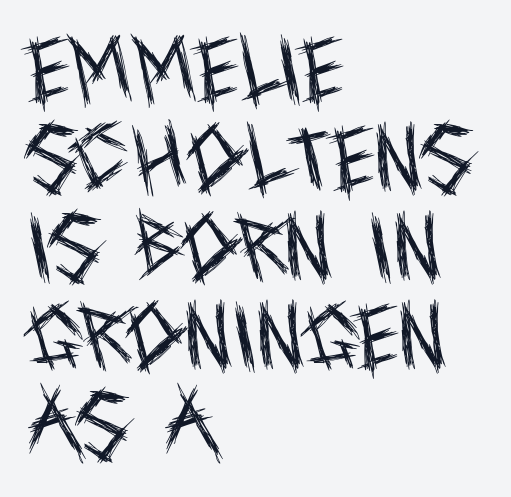
Q: Is the text bold? A: No.
Q: Is the text italic (slanted)? A: No, it is upright.
Q: Is the typeface a serif or a sans-serif typeface? A: Sans-serif.
Q: Is the text underlined? A: No.
Q: How is the paragraph aligned? A: Left-aligned.
Q: Is the spacing between letters normal or unusually wide? A: Normal.
Q: Width (condensed, normal, or wide)? A: Condensed.
Q: x-height? A: Large.
Q: Monospaced? A: No.
